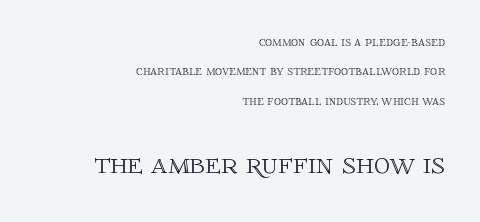
Italic? Not at all — the glyphs are vertical. Compare the two chunks: the lower has the greater cap height. The rendering anchors every line to the right-hand side. Letter spacing: default. Beneath every word, the page is bare. Proportional: the letters do not fall into vertical columns.
